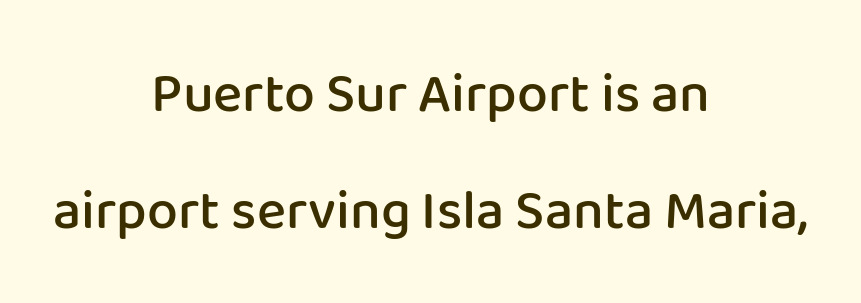
The image shows 55 px semibold sans-serif type, upright; set centered, loose line spacing (2.12x), normal letter spacing, not underlined; low stroke contrast and a medium x-height.
